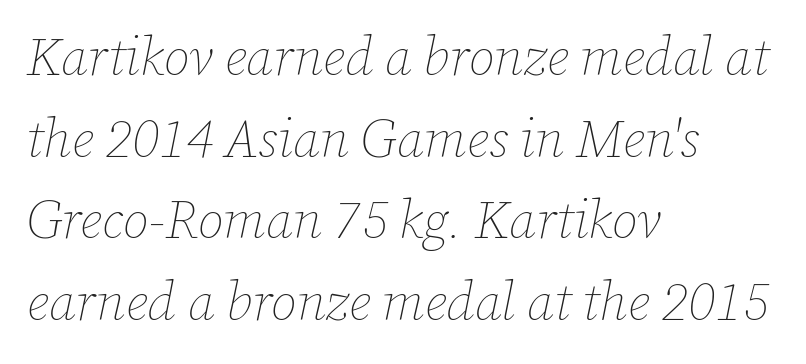
{"italic": "yes", "lean": "right", "slant_degrees": 12, "bold": "no", "weight": "thin", "width": "normal", "stroke_contrast": "low", "x_height": "medium", "monospaced": "no", "underline": "no", "align": "left", "line_spacing": "normal", "line_spacing_ratio": 1.54, "letter_spacing": "normal", "letter_spacing_em": 0.0, "glyph_px": 53}
